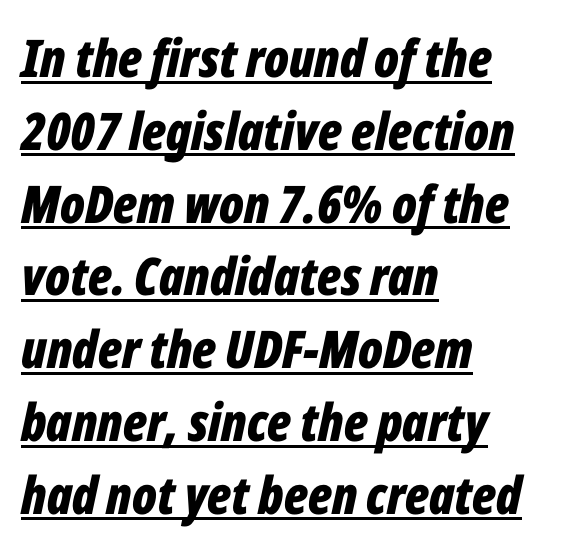
Q: Is the text bold? A: Yes.
Q: Is the text italic (slanted)? A: Yes, it leans right by about 12 degrees.
Q: Is the text underlined? A: Yes.
Q: How is the paragraph aligned? A: Left-aligned.
Q: Is the spacing between letters normal or unusually wide? A: Normal.
Q: Is the spacing between lines tight, normal or loose? A: Normal.
Q: Width (condensed, normal, or wide)? A: Condensed.
Q: Stroke contrast? A: Low.
Q: x-height? A: Medium.
Q: Monospaced? A: No.
